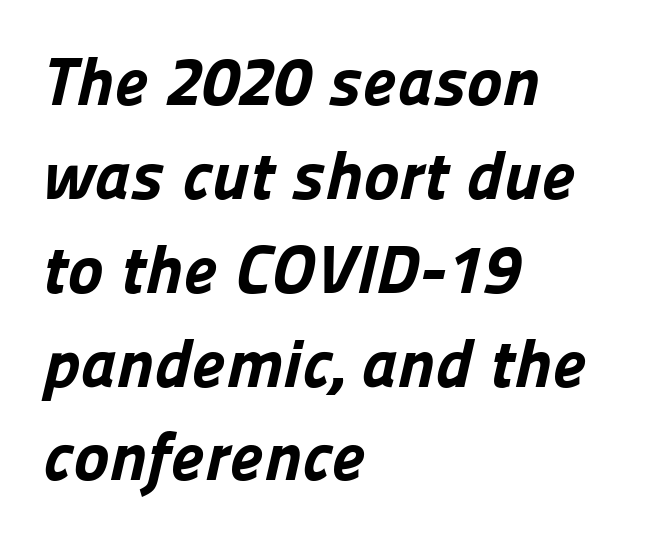
Q: Is the text bold? A: Yes.
Q: Is the typeface a serif or a sans-serif typeface? A: Sans-serif.
Q: Is the text underlined? A: No.
Q: How is the paragraph aligned? A: Left-aligned.
Q: Is the spacing between letters normal or unusually wide? A: Normal.
Q: Is the spacing between lines tight, normal or loose? A: Normal.
Q: Width (condensed, normal, or wide)? A: Normal.
Q: Stroke contrast? A: Low.
Q: x-height? A: Medium.
Q: Monospaced? A: No.
